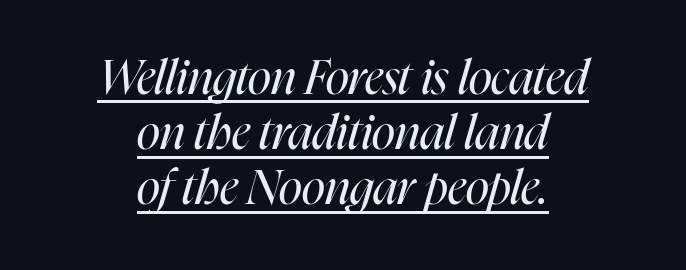
{"italic": "yes", "lean": "right", "slant_degrees": 16, "bold": "no", "weight": "regular", "width": "condensed", "stroke_contrast": "high", "x_height": "medium", "monospaced": "no", "underline": "yes", "align": "center", "line_spacing": "tight", "line_spacing_ratio": 1.15, "letter_spacing": "normal", "letter_spacing_em": 0.0, "glyph_px": 48}
